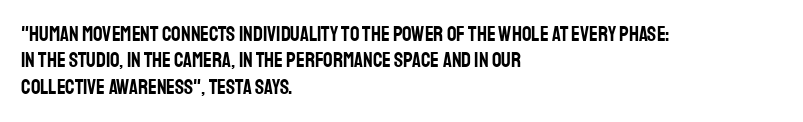
The image shows 21 px text type, upright; set left-aligned, normal line spacing (1.26x), normal letter spacing, not underlined.
